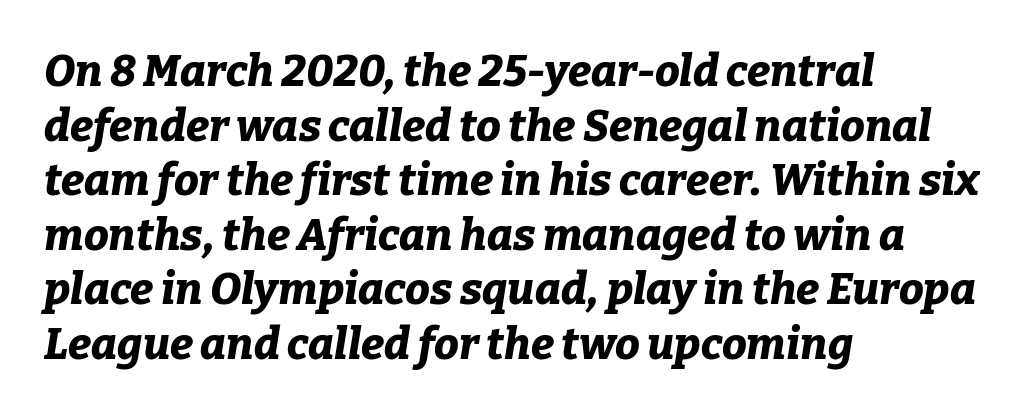
Clear beneath every line of the passage. Heavy, bold letterforms. Each letter keeps its own natural width here, so spacing adapts to shape. Is the letter spacing exaggerated? No — it looks like the ordinary default. This sample uses an oblique cut, with every glyph tilted off the vertical. Line beginnings align vertically; line endings do not.
